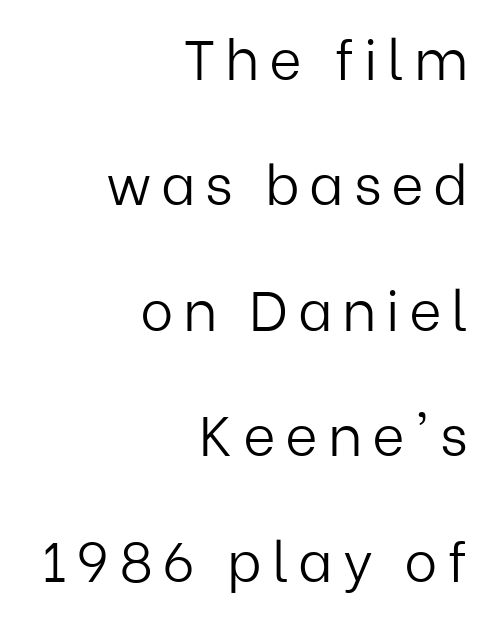
The image shows 56 px light sans-serif type, upright; set right-aligned, loose line spacing (2.24x), not underlined; low stroke contrast and a medium x-height.
